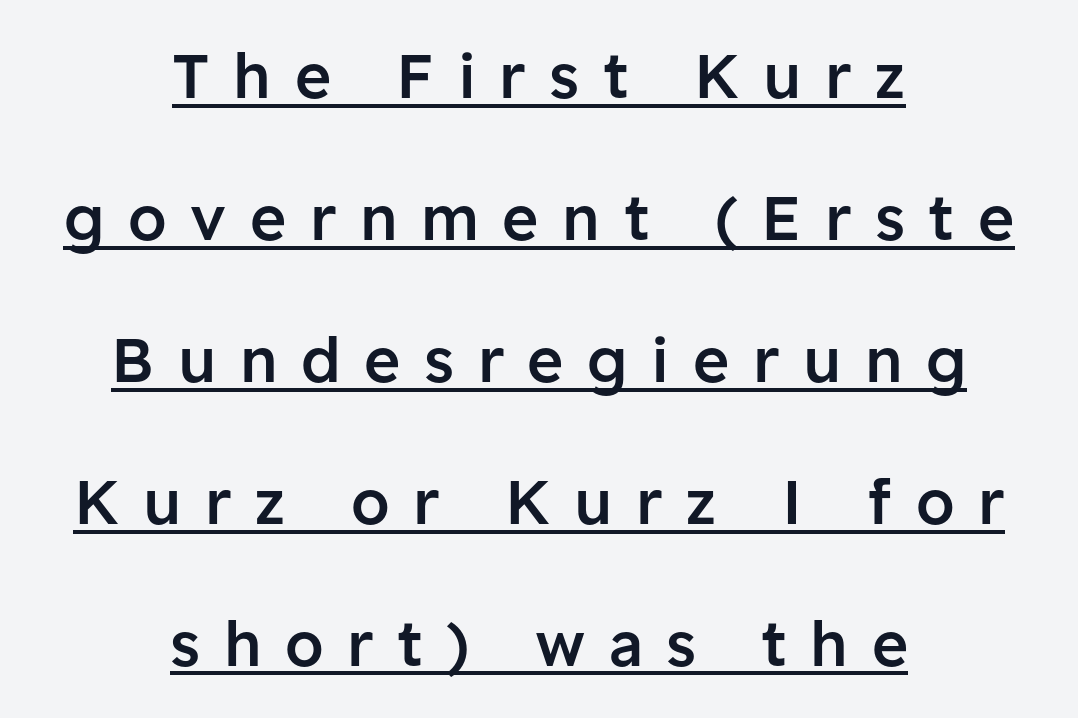
{"serif": "no", "italic": "no", "bold": "semi", "weight": "semibold", "width": "normal", "stroke_contrast": "low", "x_height": "medium", "monospaced": "no", "underline": "yes", "align": "center", "line_spacing": "loose", "line_spacing_ratio": 2.29, "letter_spacing": "wide", "letter_spacing_em": 0.38, "glyph_px": 62}
